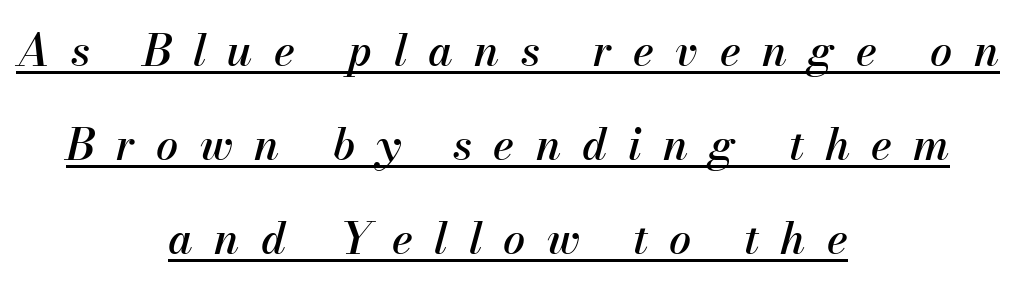
The image shows 44 px text type, italic (leaning right); set centered, loose line spacing (2.14x), unusually wide letter spacing (+0.48 em), underlined; medium stroke contrast and a small x-height.
